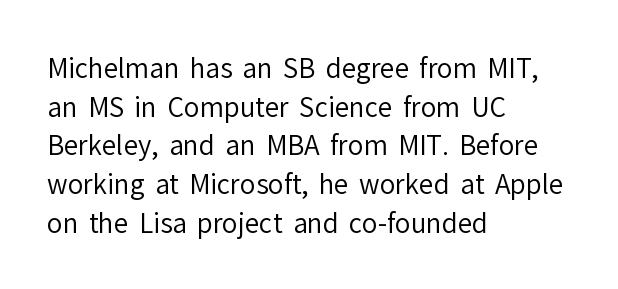
Q: Is the text bold? A: No.
Q: Is the text italic (slanted)? A: No, it is upright.
Q: Is the text underlined? A: No.
Q: How is the paragraph aligned? A: Left-aligned.
Q: Is the spacing between letters normal or unusually wide? A: Normal.
Q: Is the spacing between lines tight, normal or loose? A: Normal.
